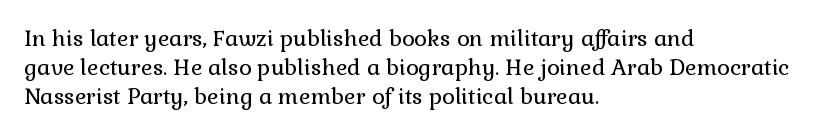
{"italic": "no", "bold": "no", "underline": "no", "align": "left", "line_spacing": "normal", "line_spacing_ratio": 1.31, "letter_spacing": "normal", "letter_spacing_em": 0.0, "glyph_px": 22}
